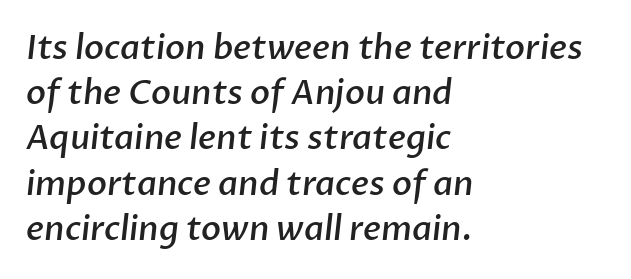
{"serif": "no", "bold": "semi", "weight": "semibold", "width": "normal", "stroke_contrast": "low", "x_height": "medium", "monospaced": "no", "underline": "no", "align": "left", "line_spacing": "normal", "line_spacing_ratio": 1.37, "letter_spacing": "normal", "letter_spacing_em": 0.0, "glyph_px": 33}
